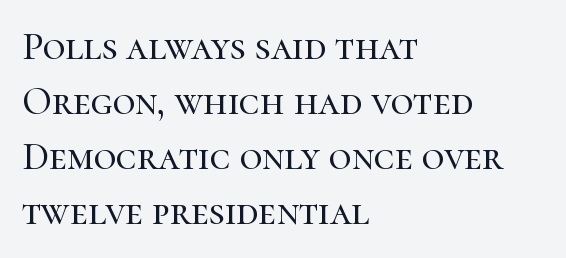
Posture: upright roman. You could not count columns in this text — the font is proportionally spaced. Rule under the text: the space is simply empty. Teacher's note: observe the even left margin — that is flush-left alignment.
